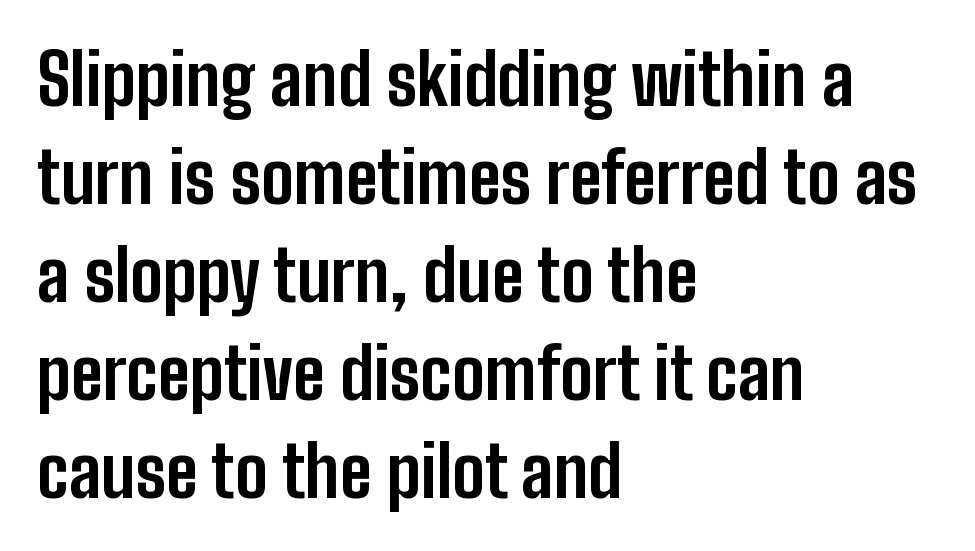
{"serif": "no", "italic": "no", "bold": "yes", "weight": "bold", "width": "condensed", "stroke_contrast": "low", "x_height": "medium", "monospaced": "no", "underline": "no", "align": "left", "line_spacing": "normal", "line_spacing_ratio": 1.4, "letter_spacing": "normal", "letter_spacing_em": 0.0, "glyph_px": 70}
